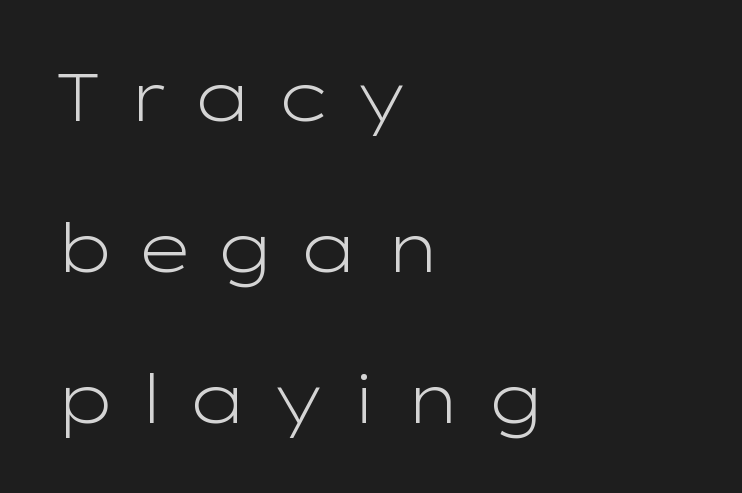
{"serif": "no", "italic": "no", "bold": "no", "weight": "light", "width": "wide", "stroke_contrast": "low", "x_height": "medium", "monospaced": "no", "underline": "no", "align": "left", "line_spacing": "loose", "line_spacing_ratio": 2.22, "letter_spacing": "wide", "letter_spacing_em": 0.34, "glyph_px": 68}
